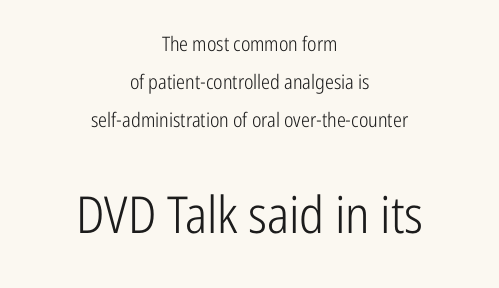
Q: Is the text bold? A: No.
Q: Is the text italic (slanted)? A: No, it is upright.
Q: Is the typeface a serif or a sans-serif typeface? A: Sans-serif.
Q: Is the text underlined? A: No.
Q: How is the paragraph aligned? A: Centered.
Q: Is the spacing between letters normal or unusually wide? A: Normal.
Q: Which block of text is set in a larger size, the first (top) or the second (bottom)? A: The second (bottom) one.
Q: Width (condensed, normal, or wide)? A: Condensed.
Q: Stroke contrast? A: Low.
Q: x-height? A: Medium.
Q: Monospaced? A: No.
